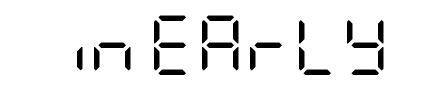
{"serif": "no", "italic": "no", "bold": "no", "weight": "regular", "width": "condensed", "stroke_contrast": "low", "x_height": "large", "underline": "no", "letter_spacing": "normal", "letter_spacing_em": 0.0, "glyph_px": 59}
